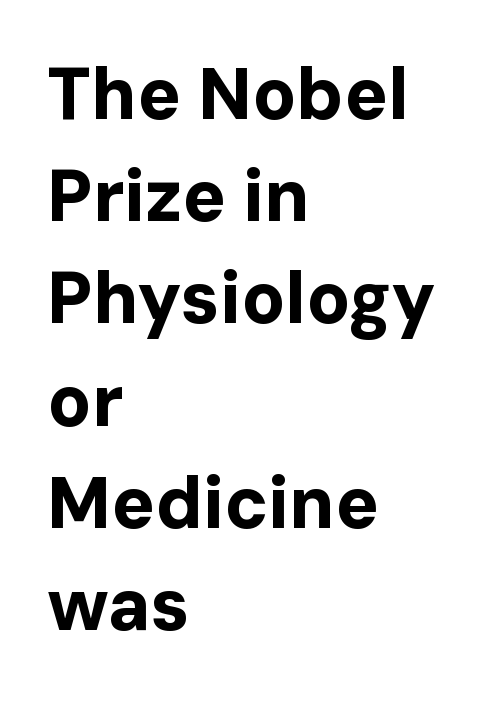
Q: Is the text bold? A: Yes.
Q: Is the text italic (slanted)? A: No, it is upright.
Q: Is the typeface a serif or a sans-serif typeface? A: Sans-serif.
Q: Is the text underlined? A: No.
Q: How is the paragraph aligned? A: Left-aligned.
Q: Is the spacing between letters normal or unusually wide? A: Normal.
Q: Is the spacing between lines tight, normal or loose? A: Normal.
Q: Width (condensed, normal, or wide)? A: Normal.
Q: Stroke contrast? A: Low.
Q: x-height? A: Medium.
Q: Monospaced? A: No.
